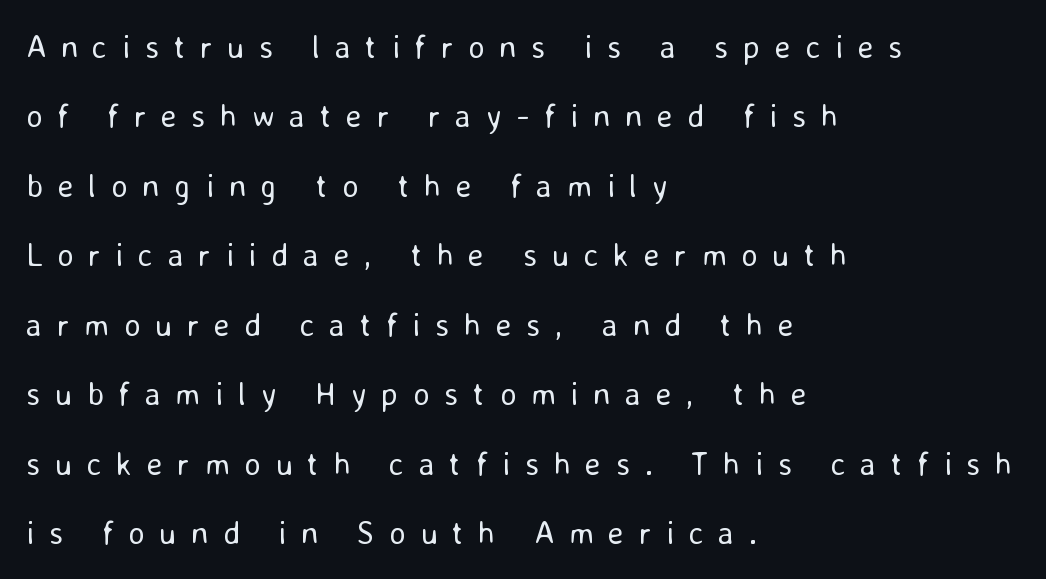
The letters advance in unequal steps, a hallmark of proportional type. Check under the words: just untouched page. Words appear elongated and porous because spacing is wide. Leading: increased.
